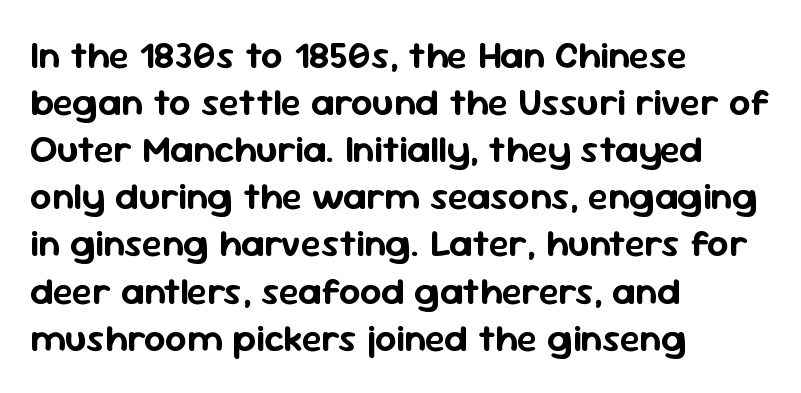
The font family rendered here belongs to the sans-serif group. In terms of posture, this sample is upright. Check the space under the baseline: it is left empty. Varying glyph widths throughout — classic text-font behaviour.
